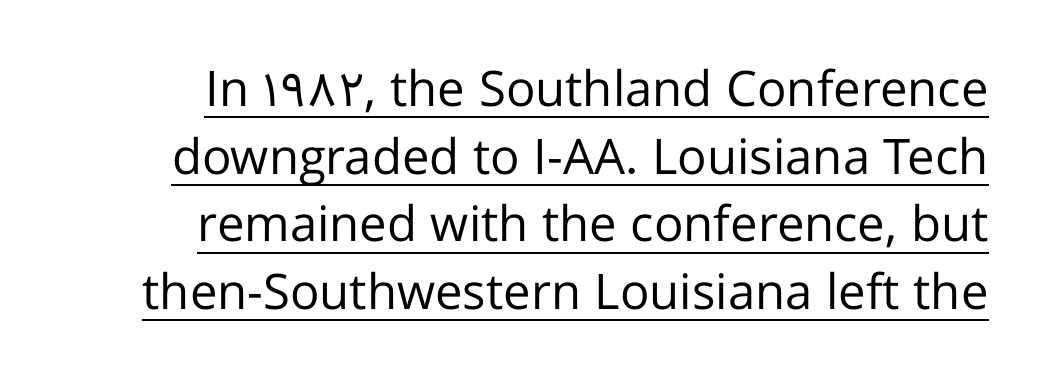
Q: Is the text bold? A: No.
Q: Is the text italic (slanted)? A: No, it is upright.
Q: Is the typeface a serif or a sans-serif typeface? A: Sans-serif.
Q: Is the text underlined? A: Yes.
Q: How is the paragraph aligned? A: Right-aligned.
Q: Is the spacing between letters normal or unusually wide? A: Normal.
Q: Is the spacing between lines tight, normal or loose? A: Normal.
Q: Width (condensed, normal, or wide)? A: Normal.
Q: Stroke contrast? A: Low.
Q: x-height? A: Medium.
Q: Monospaced? A: No.
